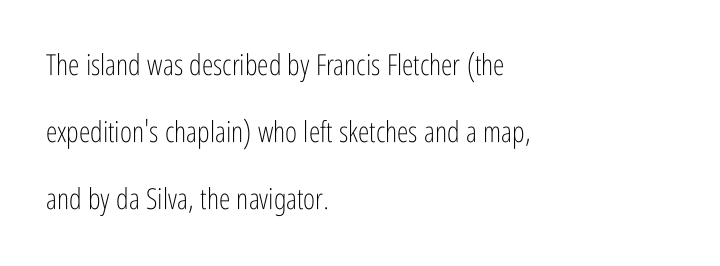
The image shows 29 px light, condensed sans-serif type, upright; set left-aligned, loose line spacing (2.31x), normal letter spacing, not underlined; low stroke contrast and a medium x-height.
